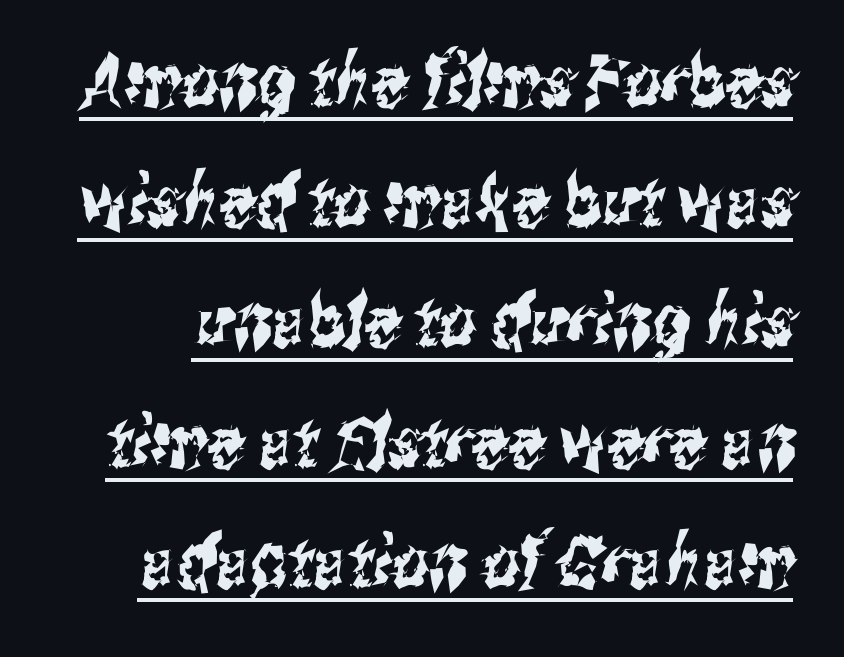
Does the leading feel generous? No, just average. A typographer would call this underscored text. Varying glyph widths throughout — classic text-font behaviour. Nothing sits at the stroke ends, so this counts as sans-serif. Characters follow at the spacing the type designer built in.
